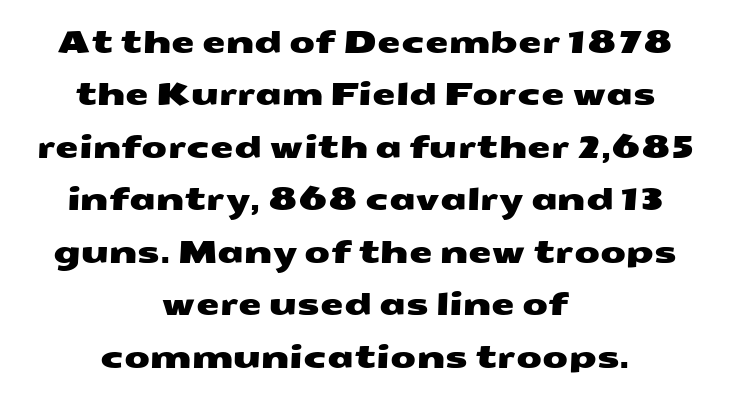
{"serif": "no", "width": "wide", "stroke_contrast": "medium", "x_height": "medium", "monospaced": "no", "underline": "no", "align": "center", "line_spacing_ratio": 1.75, "letter_spacing": "normal", "letter_spacing_em": 0.0, "glyph_px": 30}
